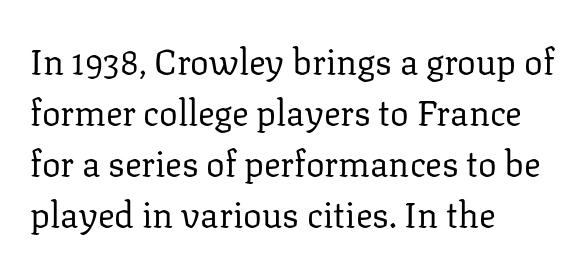
{"serif": "yes", "italic": "no", "bold": "no", "weight": "regular", "width": "normal", "stroke_contrast": "low", "x_height": "medium", "monospaced": "no", "underline": "no", "align": "left", "line_spacing": "normal", "line_spacing_ratio": 1.46, "letter_spacing": "normal", "letter_spacing_em": 0.0, "glyph_px": 35}
